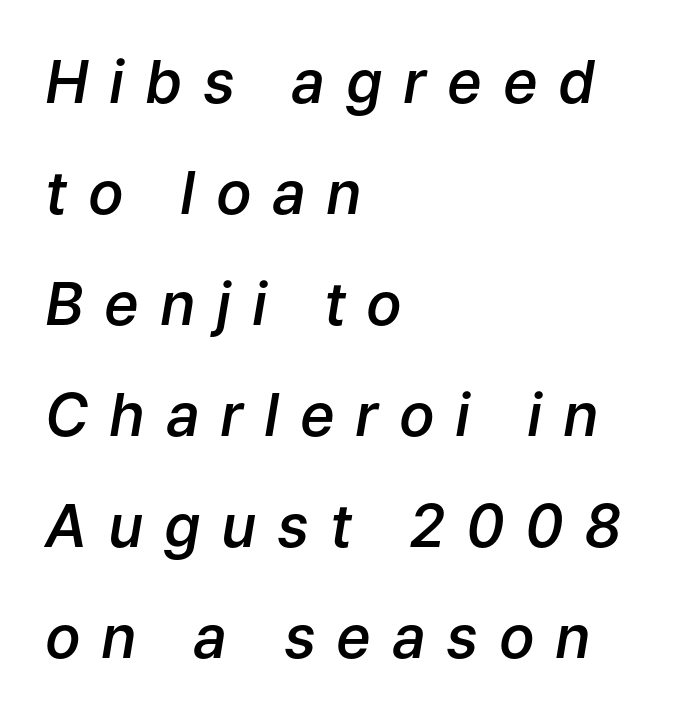
{"italic": "yes", "lean": "right", "slant_degrees": 9, "bold": "semi", "weight": "semibold", "width": "normal", "stroke_contrast": "low", "x_height": "medium", "monospaced": "no", "underline": "no", "align": "left", "line_spacing_ratio": 1.88, "letter_spacing": "wide", "letter_spacing_em": 0.35, "glyph_px": 59}
